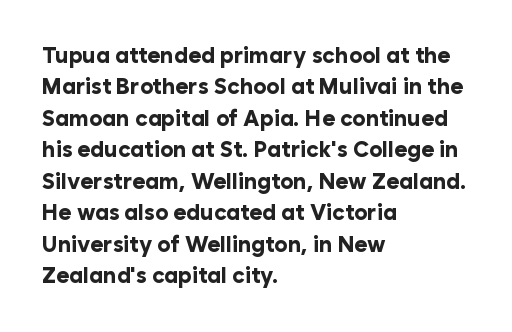
The image shows 22 px bold type, upright; set left-aligned, normal line spacing (1.43x), normal letter spacing, not underlined.
